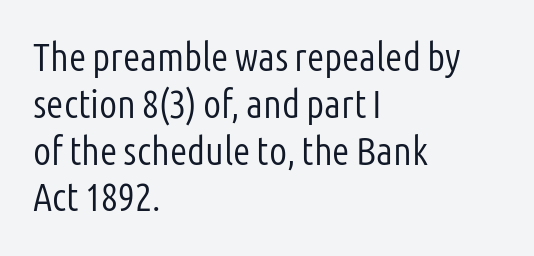
{"serif": "no", "italic": "no", "bold": "no", "weight": "light", "width": "condensed", "stroke_contrast": "low", "x_height": "medium", "monospaced": "no", "underline": "no", "align": "left", "line_spacing_ratio": 1.17, "letter_spacing": "normal", "letter_spacing_em": 0.0, "glyph_px": 40}
